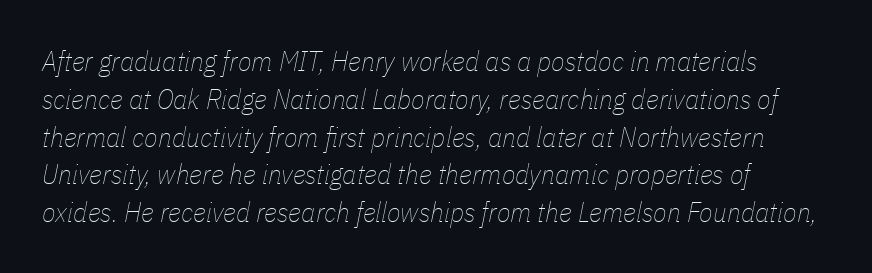
Q: Is the text bold? A: No.
Q: Is the text italic (slanted)? A: Yes, it leans right by about 11 degrees.
Q: Is the text underlined? A: No.
Q: How is the paragraph aligned? A: Left-aligned.
Q: Is the spacing between letters normal or unusually wide? A: Normal.
Q: Is the spacing between lines tight, normal or loose? A: Normal.
Q: Width (condensed, normal, or wide)? A: Condensed.
Q: Stroke contrast? A: Low.
Q: x-height? A: Medium.
Q: Monospaced? A: No.
